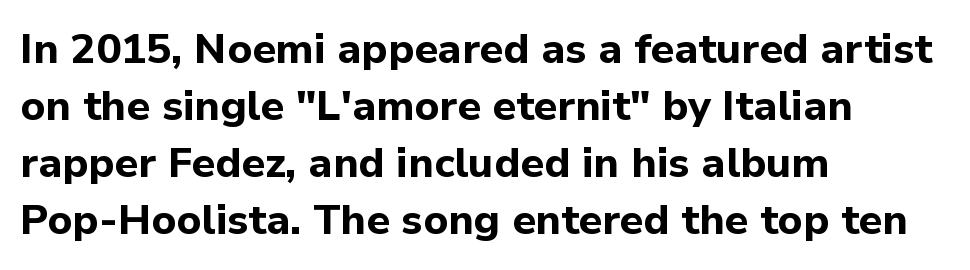
The image shows 42 px bold sans-serif type, upright; set left-aligned, normal line spacing (1.36x), normal letter spacing, not underlined; low stroke contrast and a medium x-height.
